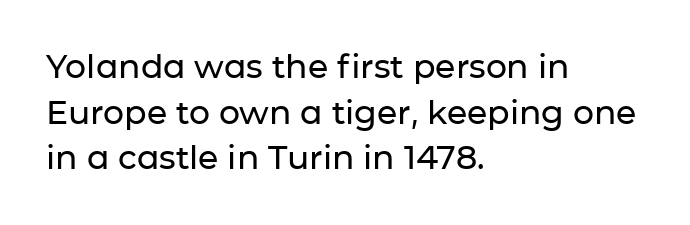
Q: Is the text italic (slanted)? A: No, it is upright.
Q: Is the typeface a serif or a sans-serif typeface? A: Sans-serif.
Q: Is the text underlined? A: No.
Q: How is the paragraph aligned? A: Left-aligned.
Q: Is the spacing between letters normal or unusually wide? A: Normal.
Q: Is the spacing between lines tight, normal or loose? A: Normal.
Q: Width (condensed, normal, or wide)? A: Normal.
Q: Stroke contrast? A: Low.
Q: x-height? A: Medium.
Q: Monospaced? A: No.
